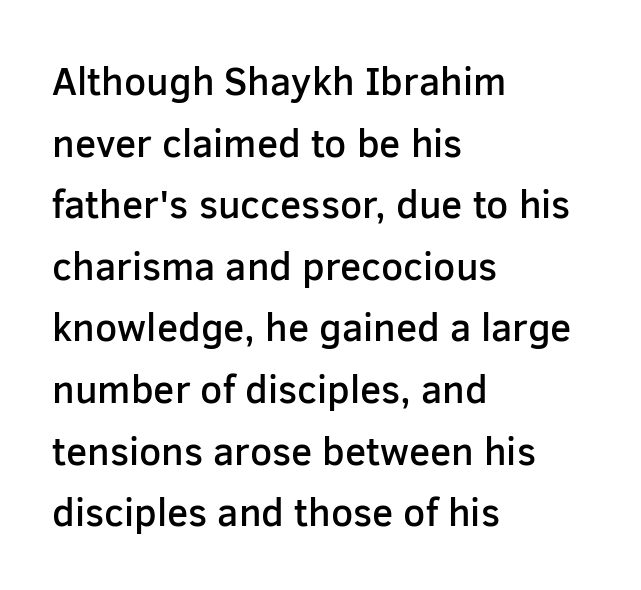
The image shows 39 px semibold sans-serif type, upright; set left-aligned, normal line spacing (1.58x), normal letter spacing, not underlined; low stroke contrast and a medium x-height.
